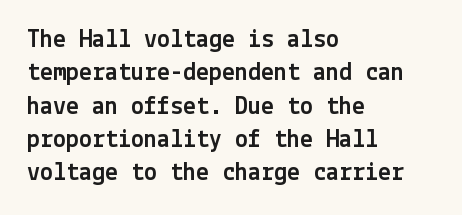
Beneath every word, the page is bare. Evenly set lines give the paragraph a standard silhouette. The compositor pushed each line to the left boundary. Spacing between characters is what you'd get straight out of the box. When letters stand straight like this, we call the style roman or upright.
